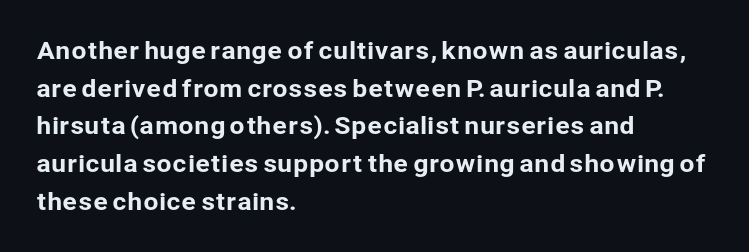
Q: Is the text italic (slanted)? A: No, it is upright.
Q: Is the text underlined? A: No.
Q: How is the paragraph aligned? A: Left-aligned.
Q: Is the spacing between letters normal or unusually wide? A: Normal.
Q: Is the spacing between lines tight, normal or loose? A: Normal.
